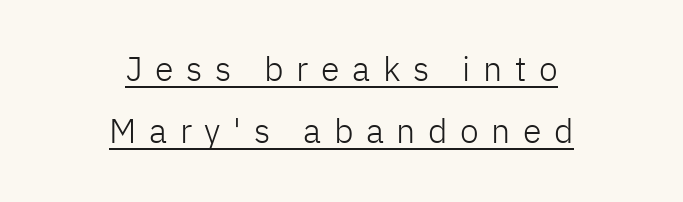
Q: Is the text bold? A: No.
Q: Is the text italic (slanted)? A: No, it is upright.
Q: Is the typeface a serif or a sans-serif typeface? A: Sans-serif.
Q: Is the text underlined? A: Yes.
Q: How is the paragraph aligned? A: Centered.
Q: Is the spacing between letters normal or unusually wide? A: Unusually wide.
Q: Width (condensed, normal, or wide)? A: Normal.
Q: Stroke contrast? A: Low.
Q: x-height? A: Medium.
Q: Monospaced? A: No.
